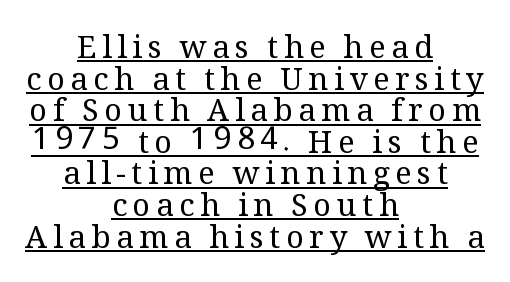
{"serif": "yes", "italic": "no", "bold": "no", "weight": "regular", "width": "normal", "stroke_contrast": "medium", "x_height": "medium", "monospaced": "no", "underline": "yes", "align": "center", "line_spacing": "tight", "line_spacing_ratio": 1.02, "glyph_px": 31}
